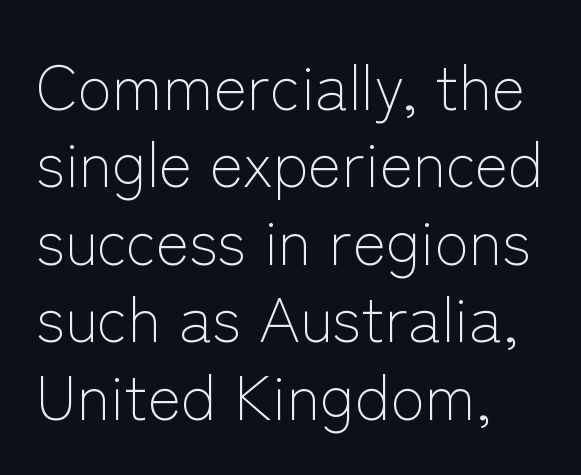
The image shows 63 px light sans-serif type, upright; set left-aligned, line spacing 1.23x, normal letter spacing, not underlined; low stroke contrast and a medium x-height.
